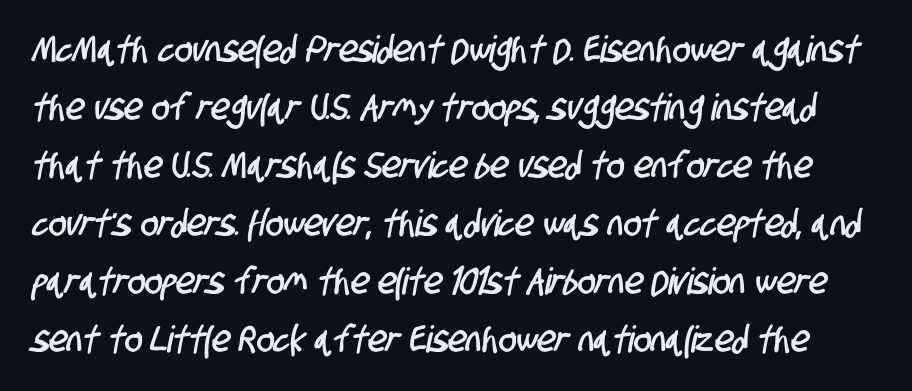
The image shows 37 px condensed sans-serif type; set normal line spacing (1.57x), normal letter spacing, not underlined; low stroke contrast and a large x-height.
